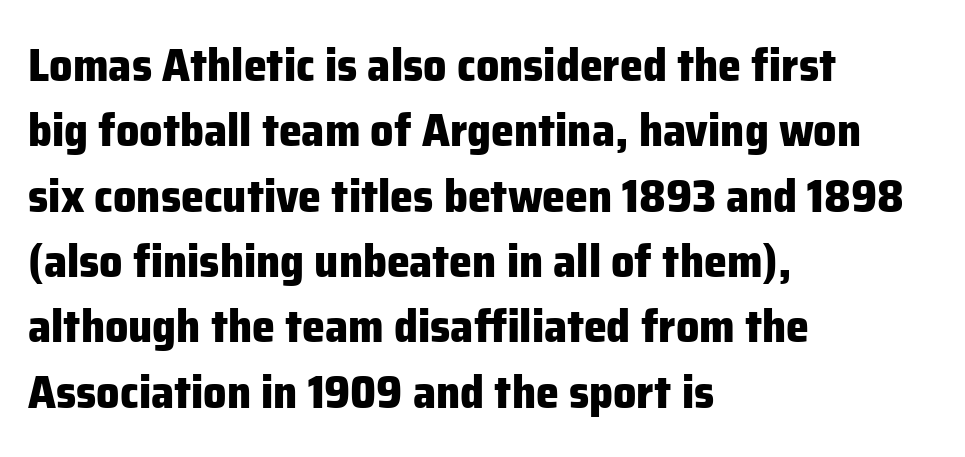
Q: Is the text bold? A: Yes.
Q: Is the text italic (slanted)? A: No, it is upright.
Q: Is the typeface a serif or a sans-serif typeface? A: Sans-serif.
Q: Is the text underlined? A: No.
Q: How is the paragraph aligned? A: Left-aligned.
Q: Is the spacing between letters normal or unusually wide? A: Normal.
Q: Is the spacing between lines tight, normal or loose? A: Normal.
Q: Width (condensed, normal, or wide)? A: Normal.
Q: Stroke contrast? A: Low.
Q: x-height? A: Medium.
Q: Monospaced? A: No.
